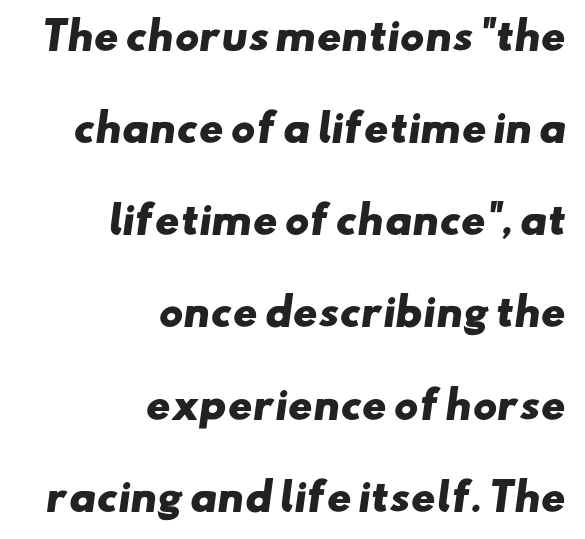
{"serif": "no", "bold": "yes", "weight": "heavy", "width": "wide", "stroke_contrast": "low", "x_height": "small", "monospaced": "no", "underline": "no", "align": "right", "line_spacing": "loose", "line_spacing_ratio": 2.49, "letter_spacing": "normal", "letter_spacing_em": 0.0, "glyph_px": 37}
